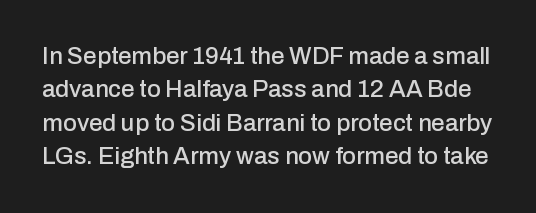
The image shows 24 px text type, upright; set normal line spacing (1.39x), normal letter spacing, not underlined.
